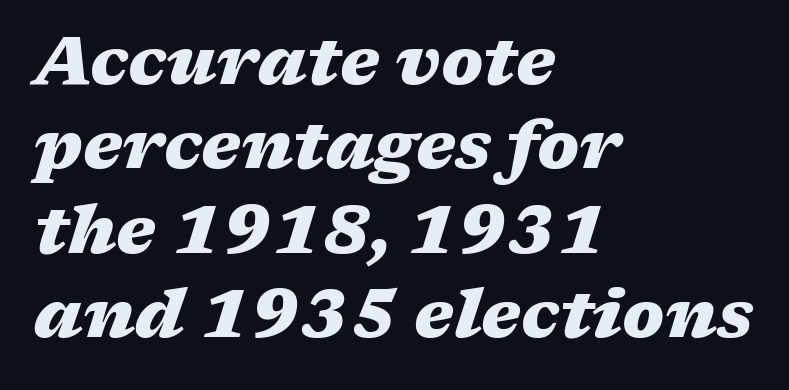
Character widths vary here, with narrow letters taking less room than wide ones. Notice how thick the strokes are: this is what a full bold looks like. Compared with ordinary roman type, these characters are visibly tilted. Check the space under the baseline: it is left empty.
